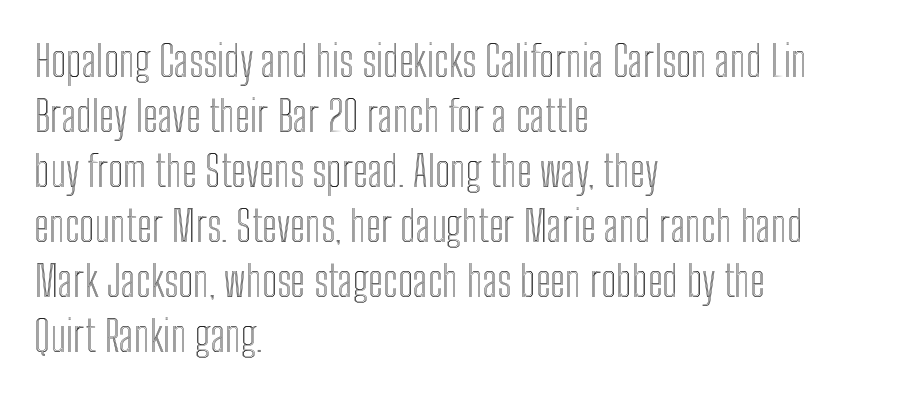
Q: Is the text italic (slanted)? A: No, it is upright.
Q: Is the text underlined? A: No.
Q: How is the paragraph aligned? A: Left-aligned.
Q: Is the spacing between letters normal or unusually wide? A: Normal.
Q: Is the spacing between lines tight, normal or loose? A: Normal.
Q: Width (condensed, normal, or wide)? A: Condensed.
Q: x-height? A: Medium.
Q: Monospaced? A: No.
